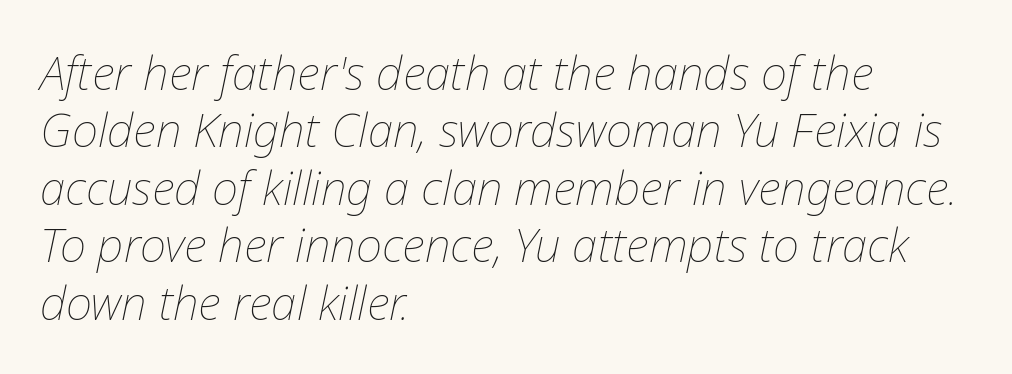
The image shows 46 px thin type, italic (leaning right); set left-aligned, normal line spacing (1.25x), normal letter spacing, not underlined; low stroke contrast and a medium x-height.
